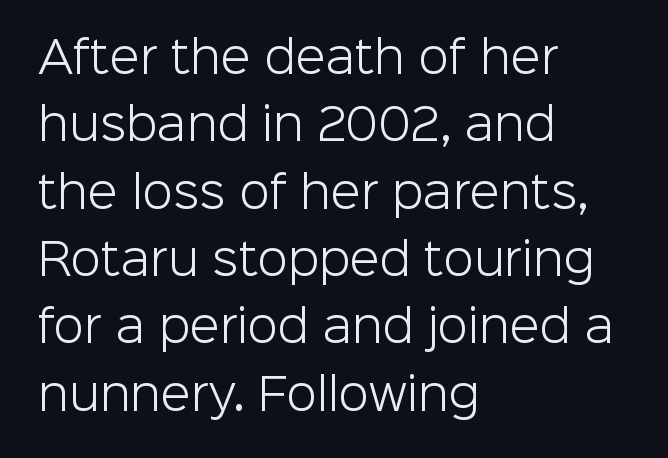
Q: Is the text bold? A: No.
Q: Is the text italic (slanted)? A: No, it is upright.
Q: Is the typeface a serif or a sans-serif typeface? A: Sans-serif.
Q: Is the text underlined? A: No.
Q: How is the paragraph aligned? A: Left-aligned.
Q: Is the spacing between letters normal or unusually wide? A: Normal.
Q: Is the spacing between lines tight, normal or loose? A: Normal.
Q: Width (condensed, normal, or wide)? A: Normal.
Q: Stroke contrast? A: Low.
Q: x-height? A: Medium.
Q: Monospaced? A: No.
